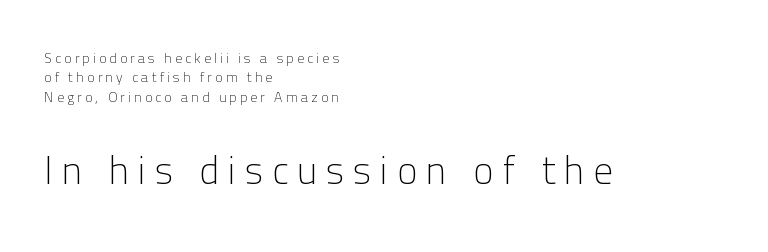
The image shows 39 px light sans-serif type, upright; set left-aligned, normal line spacing (1.38x), unusually wide letter spacing (+0.23 em), not underlined; the second (bottom) block is 2.79x larger; low stroke contrast and a medium x-height.
